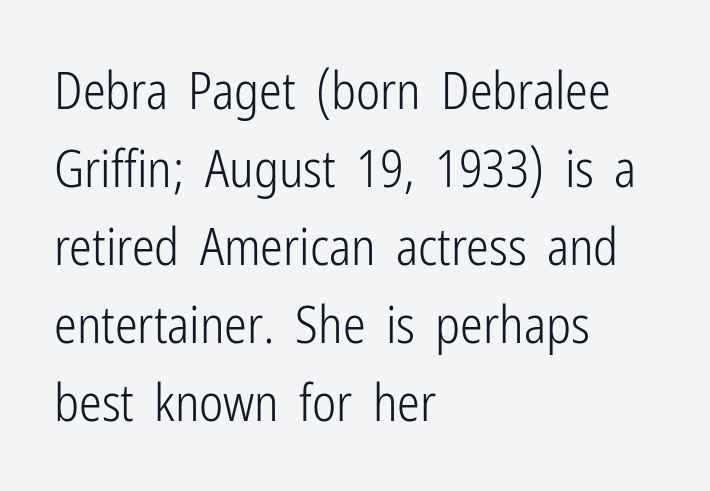
The image shows 51 px light, condensed sans-serif type, upright; set left-aligned, normal line spacing (1.53x), normal letter spacing, not underlined; low stroke contrast and a medium x-height.
